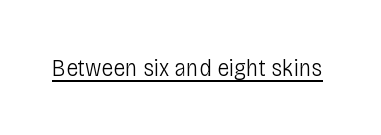
Q: Is the text bold? A: No.
Q: Is the text italic (slanted)? A: No, it is upright.
Q: Is the text underlined? A: Yes.
Q: Is the spacing between letters normal or unusually wide? A: Normal.
